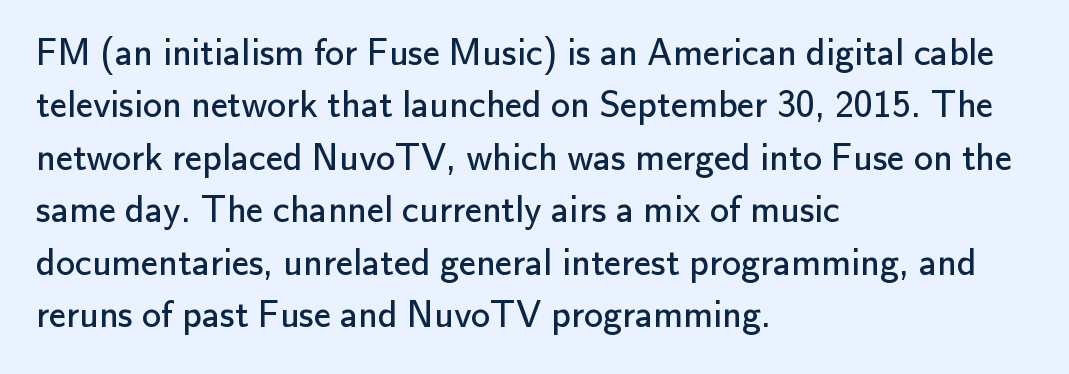
{"serif": "no", "italic": "no", "bold": "no", "weight": "regular", "width": "normal", "stroke_contrast": "low", "x_height": "small", "monospaced": "no", "underline": "no", "align": "left", "line_spacing": "normal", "line_spacing_ratio": 1.38, "letter_spacing": "normal", "letter_spacing_em": 0.0, "glyph_px": 38}
